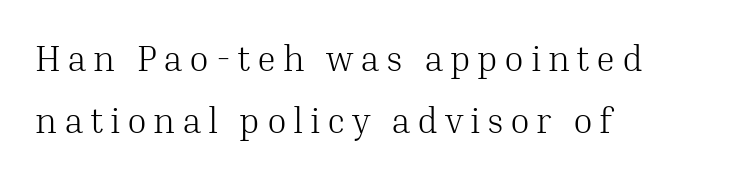
Type style note: has serifs. The gap between lines stays unmarked. This sample has the flowing, uneven cadence of proportional lettering. Nothing heavy about these letters — not bold at all.
